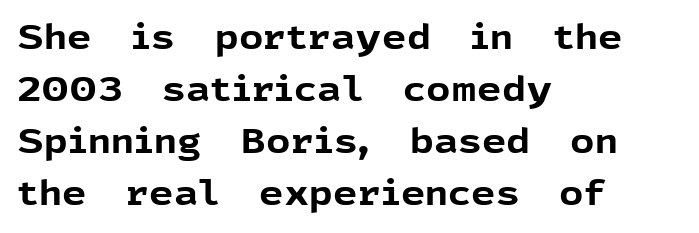
{"serif": "no", "italic": "no", "bold": "yes", "weight": "bold", "width": "normal", "x_height": "medium", "monospaced": "no", "underline": "no", "align": "left", "line_spacing": "normal", "line_spacing_ratio": 1.53, "letter_spacing": "normal", "letter_spacing_em": 0.0, "glyph_px": 34}
